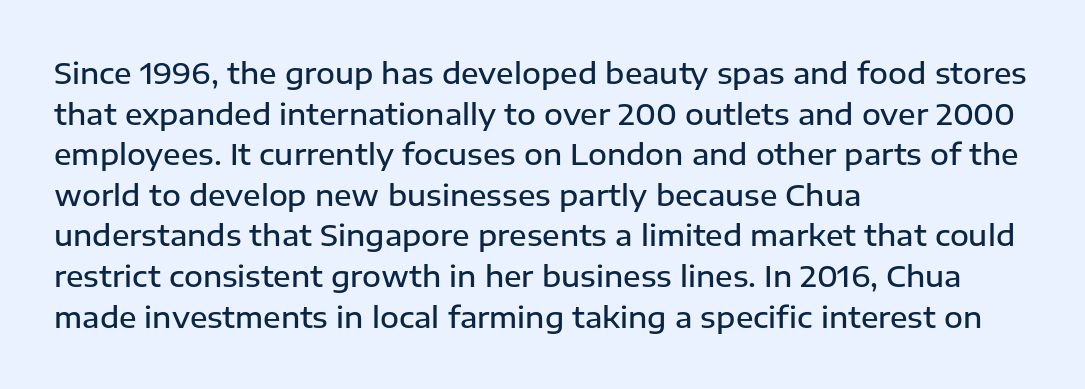
{"serif": "no", "italic": "no", "bold": "semi", "weight": "semibold", "width": "normal", "stroke_contrast": "low", "x_height": "medium", "monospaced": "no", "underline": "no", "align": "left", "line_spacing": "normal", "line_spacing_ratio": 1.4, "letter_spacing": "normal", "letter_spacing_em": 0.0, "glyph_px": 29}
